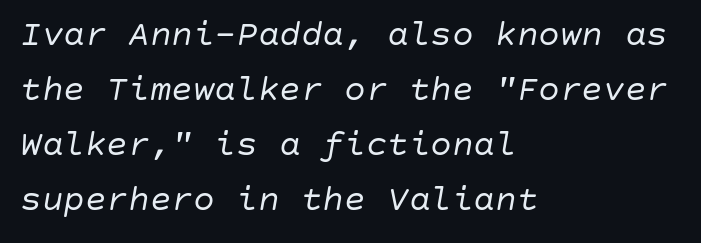
{"italic": "yes", "lean": "right", "slant_degrees": 10, "bold": "no", "weight": "regular", "width": "normal", "stroke_contrast": "low", "x_height": "large", "underline": "no", "align": "left", "line_spacing": "normal", "line_spacing_ratio": 1.53, "letter_spacing": "normal", "letter_spacing_em": 0.0, "glyph_px": 36}
